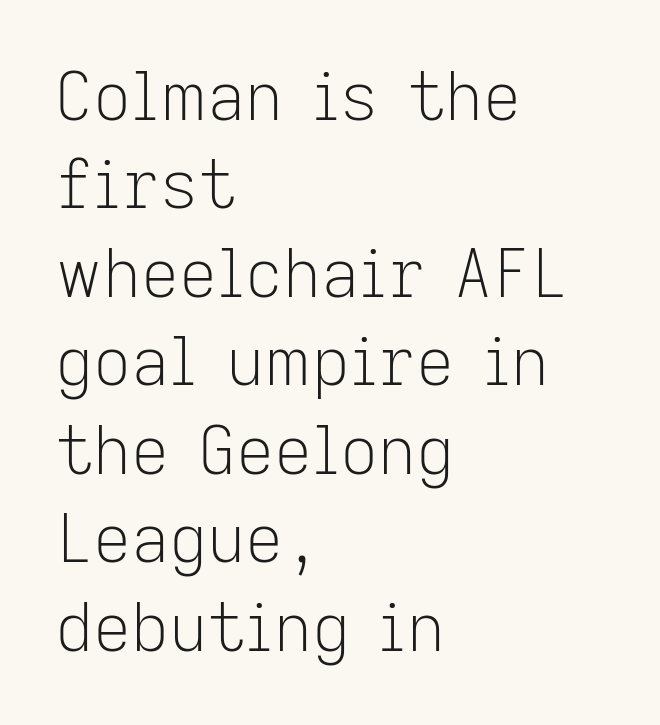
Q: Is the text bold? A: No.
Q: Is the text italic (slanted)? A: No, it is upright.
Q: Is the typeface a serif or a sans-serif typeface? A: Sans-serif.
Q: Is the text underlined? A: No.
Q: How is the paragraph aligned? A: Left-aligned.
Q: Is the spacing between letters normal or unusually wide? A: Normal.
Q: Is the spacing between lines tight, normal or loose? A: Normal.
Q: Width (condensed, normal, or wide)? A: Normal.
Q: Stroke contrast? A: Low.
Q: x-height? A: Medium.
Q: Monospaced? A: No.
